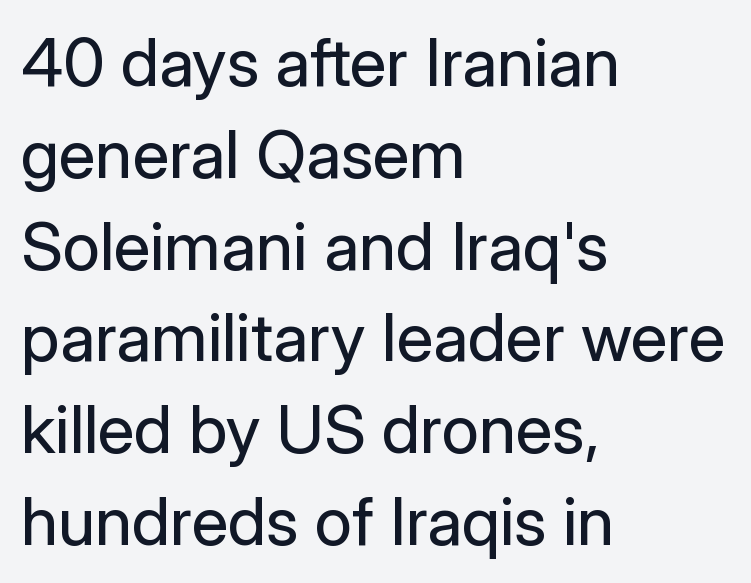
{"serif": "no", "italic": "no", "bold": "no", "weight": "regular", "width": "normal", "stroke_contrast": "low", "x_height": "medium", "monospaced": "no", "underline": "no", "align": "left", "line_spacing": "normal", "line_spacing_ratio": 1.37, "letter_spacing": "normal", "letter_spacing_em": 0.0, "glyph_px": 67}
